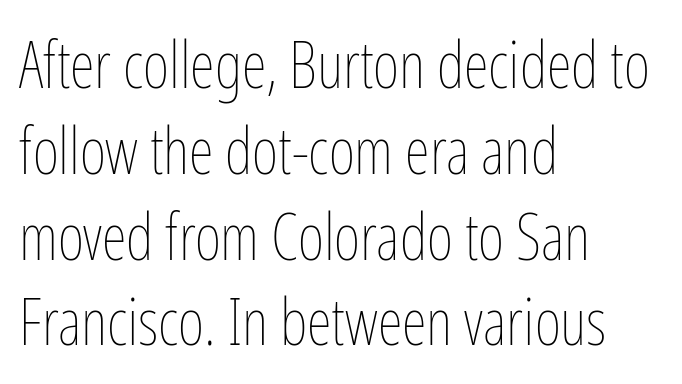
Q: Is the text bold? A: No.
Q: Is the text italic (slanted)? A: No, it is upright.
Q: Is the text underlined? A: No.
Q: How is the paragraph aligned? A: Left-aligned.
Q: Is the spacing between letters normal or unusually wide? A: Normal.
Q: Is the spacing between lines tight, normal or loose? A: Normal.
Q: Width (condensed, normal, or wide)? A: Condensed.
Q: Stroke contrast? A: Low.
Q: x-height? A: Medium.
Q: Monospaced? A: No.
